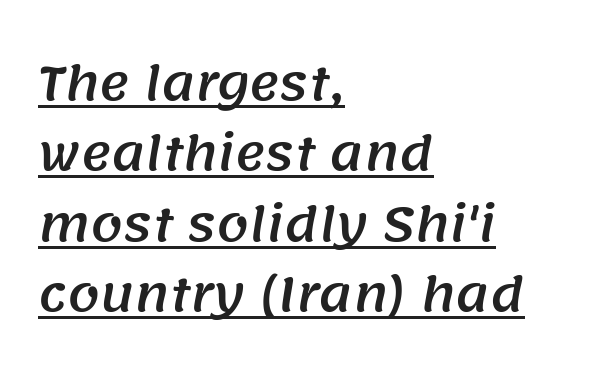
The image shows 46 px sans-serif type; set left-aligned, normal line spacing (1.53x), normal letter spacing, underlined; medium stroke contrast and a large x-height.
